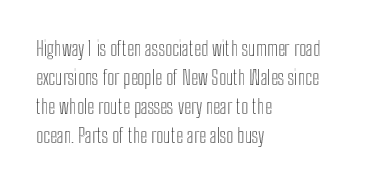
{"italic": "no", "underline": "no", "align": "left", "line_spacing": "normal", "line_spacing_ratio": 1.45, "letter_spacing": "normal", "letter_spacing_em": 0.0, "glyph_px": 20}
